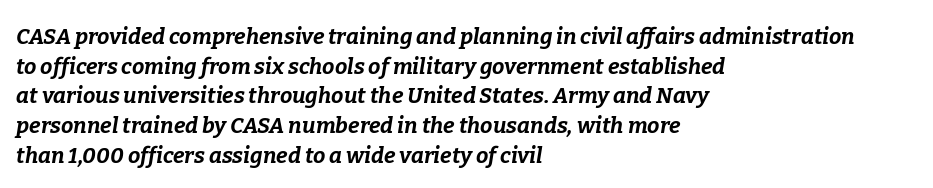
{"italic": "yes", "lean": "right", "slant_degrees": 9, "bold": "yes", "underline": "no", "align": "left", "line_spacing": "normal", "line_spacing_ratio": 1.35, "letter_spacing": "normal", "letter_spacing_em": 0.0, "glyph_px": 22}
